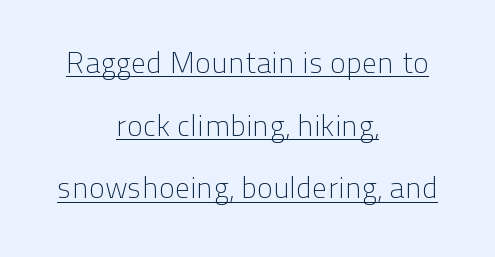
Is the letter spacing exaggerated? No — it looks like the ordinary default. This sample has the flowing, uneven cadence of proportional lettering. A sans-serif font was chosen for this passage. The weight would be labelled regular, book, light, or lighter still.
